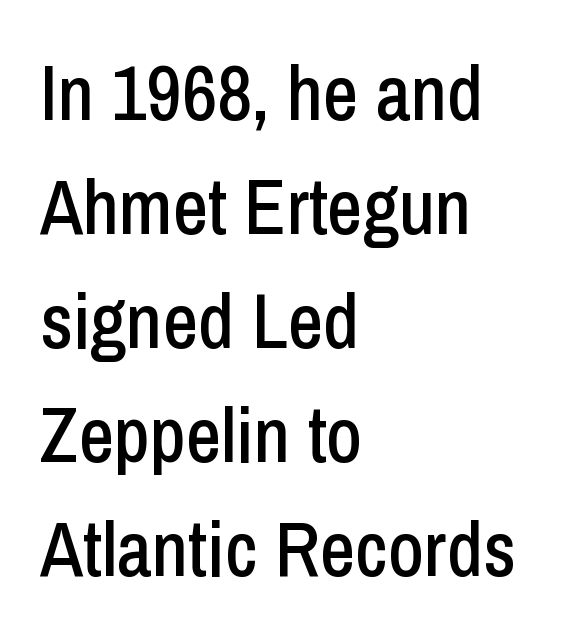
The image shows 77 px condensed sans-serif type, upright; set left-aligned, normal line spacing (1.48x), normal letter spacing, not underlined; low stroke contrast and a medium x-height.
